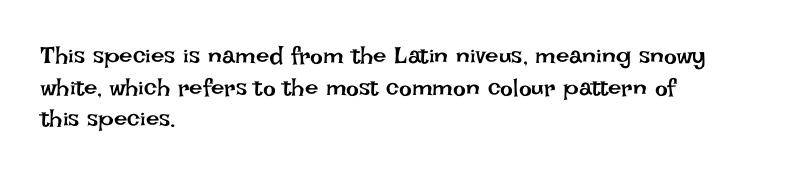
{"italic": "no", "bold": "no", "underline": "no", "align": "left", "line_spacing": "normal", "line_spacing_ratio": 1.32, "letter_spacing": "normal", "letter_spacing_em": 0.0, "glyph_px": 24}
